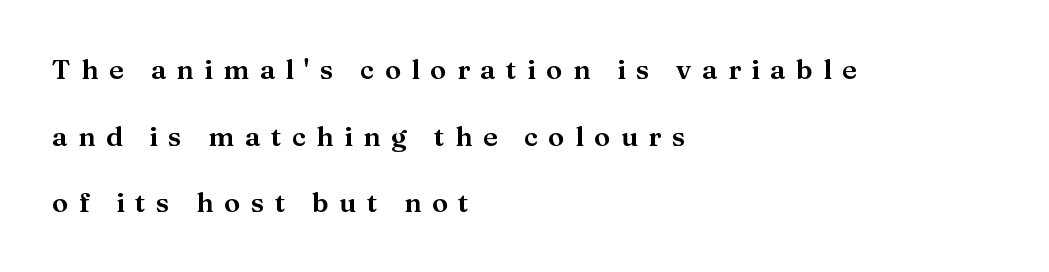
Compared with typical body copy, the letter spacing here is much looser. The rendering anchors every line to the left-hand side. The glyphs are unaccompanied by any horizontal stroke below them. Regarding leading, the lines here are spaced well apart.
